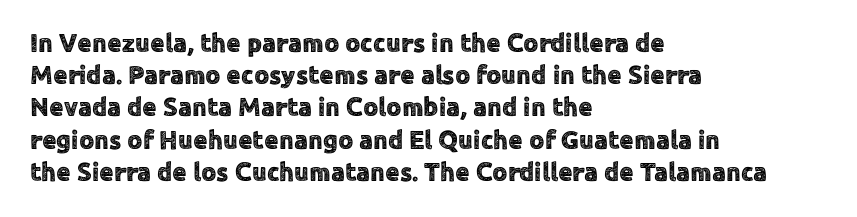
{"italic": "no", "underline": "no", "align": "left", "line_spacing_ratio": 1.24, "letter_spacing": "normal", "letter_spacing_em": 0.0, "glyph_px": 26}
